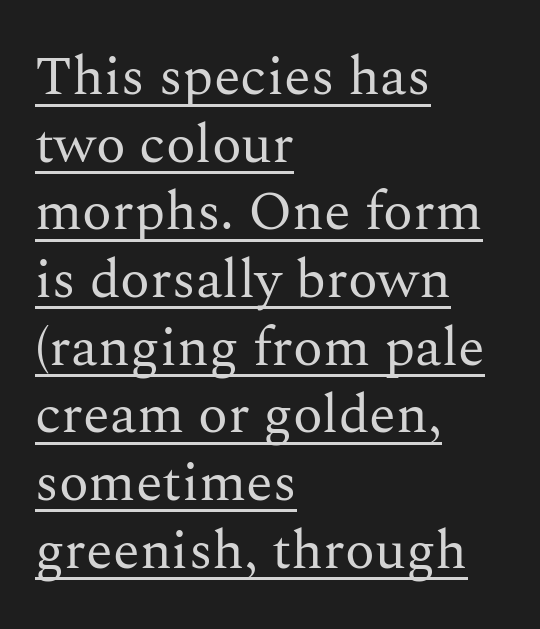
The image shows 55 px regular-weight serif type, upright; set left-aligned, line spacing 1.23x, normal letter spacing, underlined; medium stroke contrast and a medium x-height.
